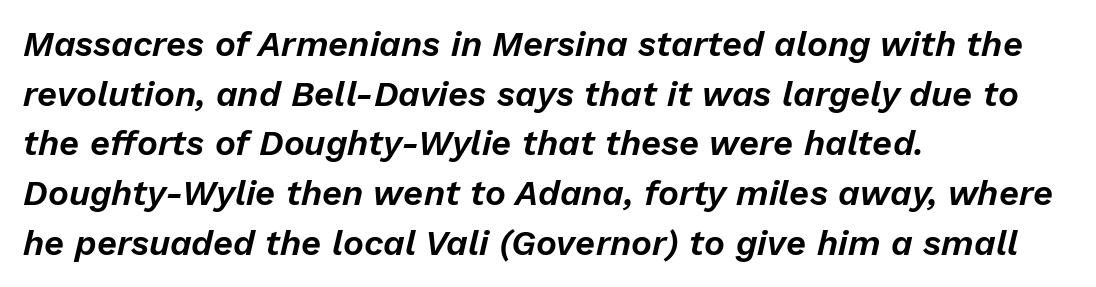
Caption: multi-line text, flush left, ragged right. The whole block is typeset with a tilt. The gaps between neighbouring characters are ordinary and unremarkable. Spacing verdict: proportional, widths tailored to each character. Is there much room between lines? A standard amount, neither cramped nor airy.
